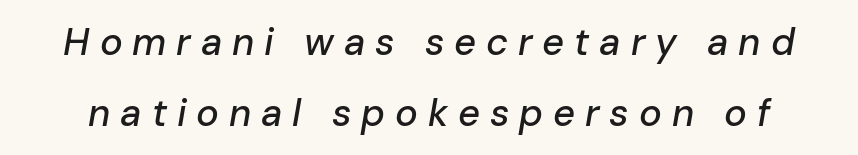
{"italic": "yes", "lean": "right", "slant_degrees": 10, "width": "normal", "stroke_contrast": "low", "x_height": "medium", "monospaced": "no", "underline": "no", "line_spacing_ratio": 1.86, "letter_spacing": "wide", "letter_spacing_em": 0.26, "glyph_px": 38}
